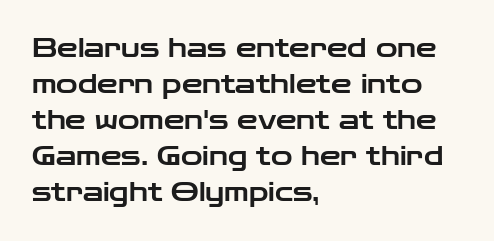
Q: Is the text italic (slanted)? A: No, it is upright.
Q: Is the text underlined? A: No.
Q: How is the paragraph aligned? A: Left-aligned.
Q: Is the spacing between letters normal or unusually wide? A: Normal.
Q: Is the spacing between lines tight, normal or loose? A: Normal.
